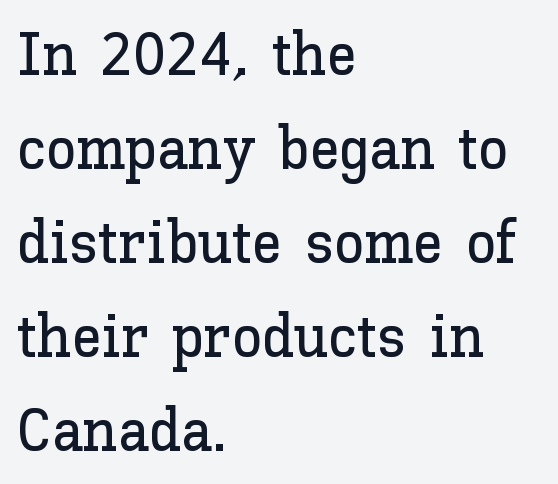
Beneath every word, the page is bare. Nobody touched the tracking dial on this one. Line beginnings align vertically; line endings do not. Does the leading feel generous? No, just average. Style check: upright. The rendering uses natural spacing where letterforms have individual widths.
